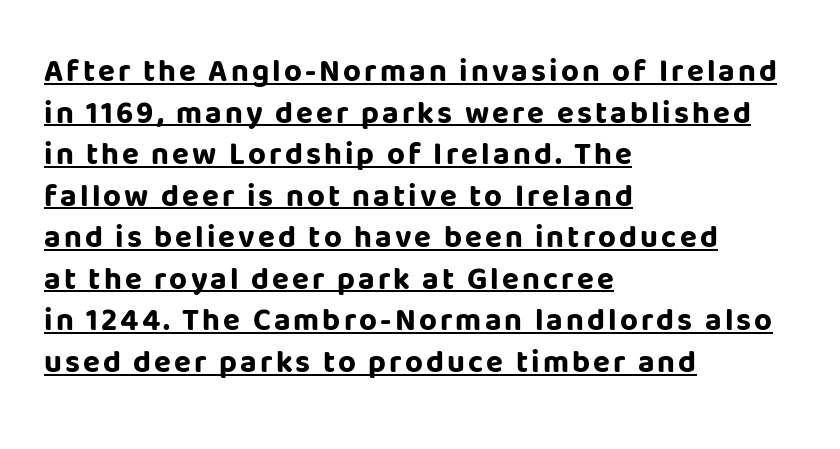
Its strokes are broad and dark, the hallmark of bold type. Do the characters align in a grid? No, the font is proportional. Typeset ragged right — the left edge is the straight one. Unlike italic type, these characters show no tilt at all. Letterform terminals end flat and unadorned throughout the passage. The glyphs are accompanied by a horizontal stroke just below them.
